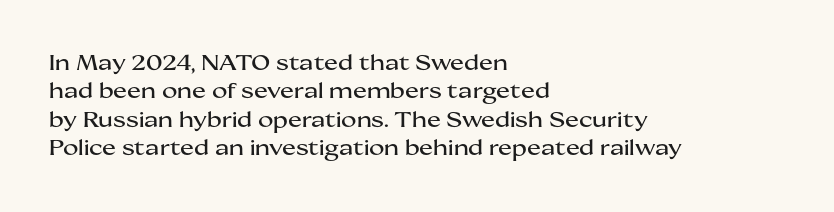
Posture: upright roman. The foot of each line stays bare and open. The passage shown stacks its lines at a standard gap. Alignment: flush left. The horizontal fit of the characters is conventional and even.
